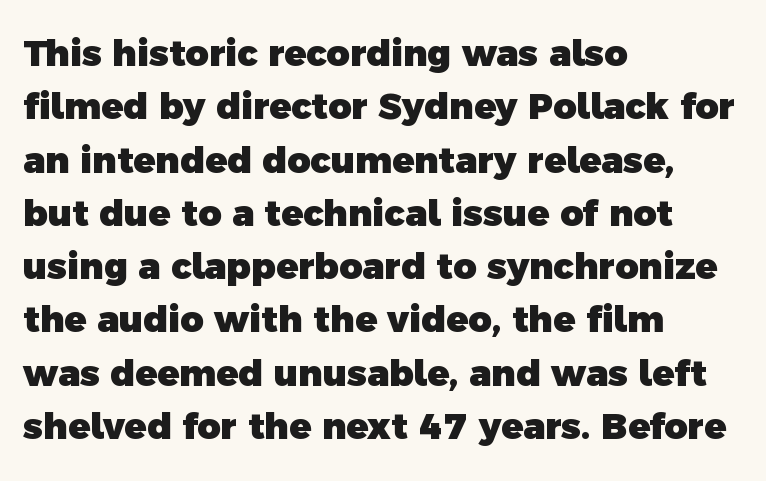
Q: Is the text bold? A: Yes.
Q: Is the typeface a serif or a sans-serif typeface? A: Sans-serif.
Q: Is the text underlined? A: No.
Q: How is the paragraph aligned? A: Left-aligned.
Q: Is the spacing between letters normal or unusually wide? A: Normal.
Q: Is the spacing between lines tight, normal or loose? A: Normal.
Q: Width (condensed, normal, or wide)? A: Normal.
Q: x-height? A: Medium.
Q: Monospaced? A: No.
